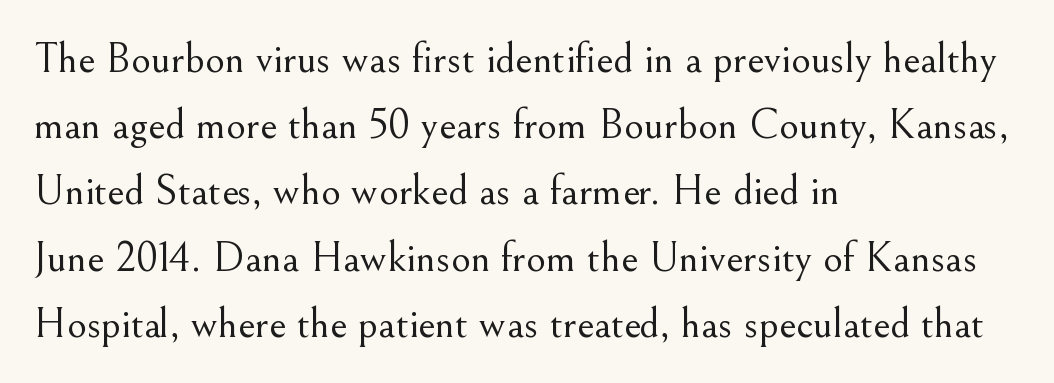
{"serif": "yes", "italic": "no", "bold": "no", "weight": "light", "width": "normal", "stroke_contrast": "medium", "x_height": "small", "monospaced": "no", "underline": "no", "align": "left", "line_spacing": "normal", "line_spacing_ratio": 1.54, "letter_spacing": "normal", "letter_spacing_em": 0.0, "glyph_px": 43}
